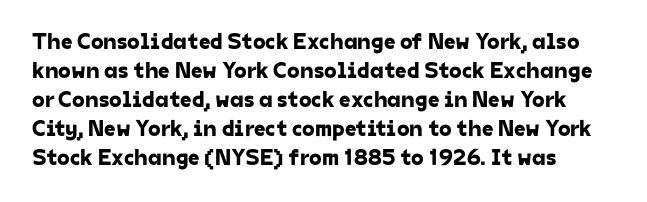
Q: Is the text underlined? A: No.
Q: How is the paragraph aligned? A: Left-aligned.
Q: Is the spacing between letters normal or unusually wide? A: Normal.
Q: Is the spacing between lines tight, normal or loose? A: Normal.
